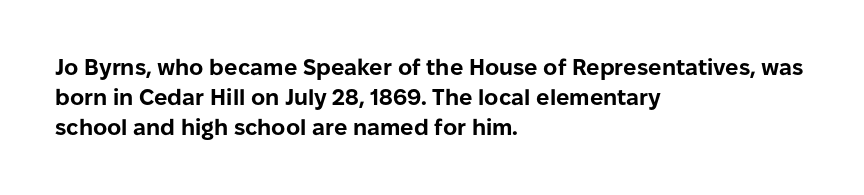
Q: Is the text bold? A: Yes.
Q: Is the text italic (slanted)? A: No, it is upright.
Q: Is the text underlined? A: No.
Q: How is the paragraph aligned? A: Left-aligned.
Q: Is the spacing between letters normal or unusually wide? A: Normal.
Q: Is the spacing between lines tight, normal or loose? A: Normal.
